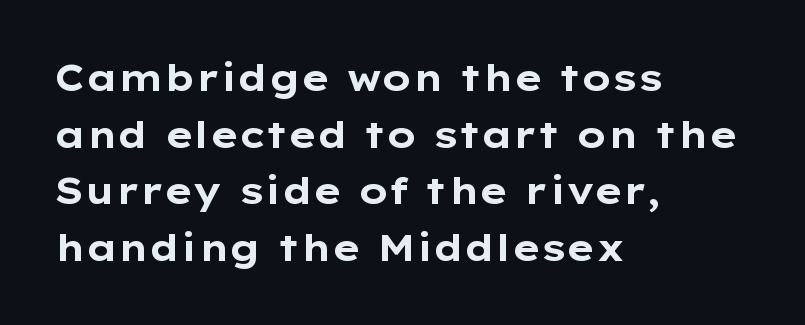
Q: Is the text bold? A: Yes.
Q: Is the text italic (slanted)? A: No, it is upright.
Q: Is the typeface a serif or a sans-serif typeface? A: Sans-serif.
Q: Is the text underlined? A: No.
Q: How is the paragraph aligned? A: Left-aligned.
Q: Is the spacing between letters normal or unusually wide? A: Normal.
Q: Is the spacing between lines tight, normal or loose? A: Normal.
Q: Width (condensed, normal, or wide)? A: Wide.
Q: Stroke contrast? A: Low.
Q: x-height? A: Medium.
Q: Monospaced? A: No.
